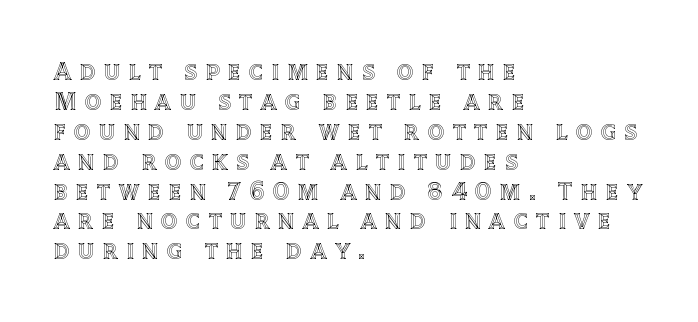
The setting favours the left margin, as ordinary paragraphs usually do. Style check: upright. Each new line begins almost immediately beneath the previous one. Underline: absent. Characters follow at a spacing far wider than the type designer built in.
